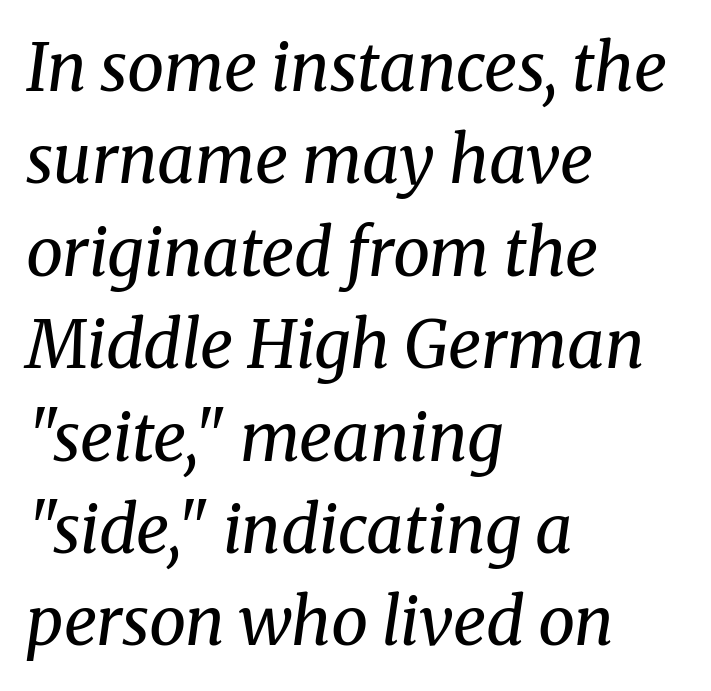
The image shows 66 px regular-weight serif type, italic (leaning right); set left-aligned, normal line spacing (1.4x), normal letter spacing, not underlined; medium stroke contrast and a medium x-height.
